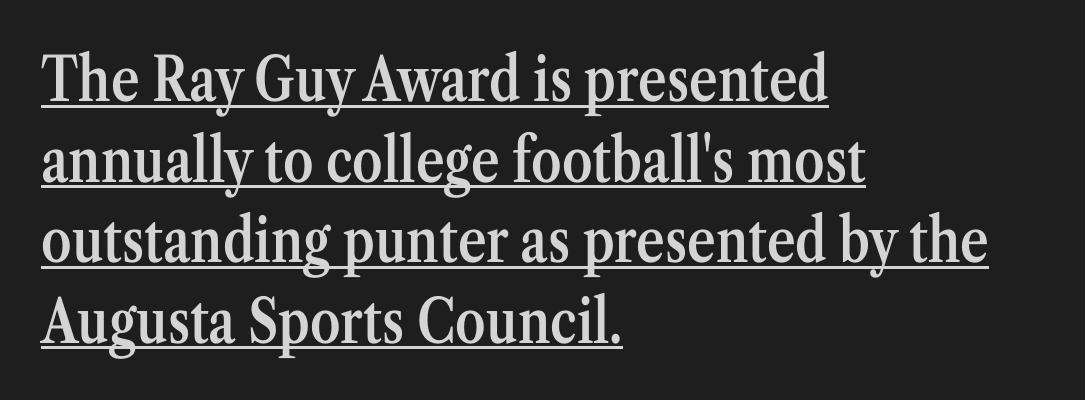
The image shows 61 px semibold, condensed serif type, upright; set left-aligned, normal line spacing (1.32x), normal letter spacing, underlined; medium stroke contrast and a medium x-height.
